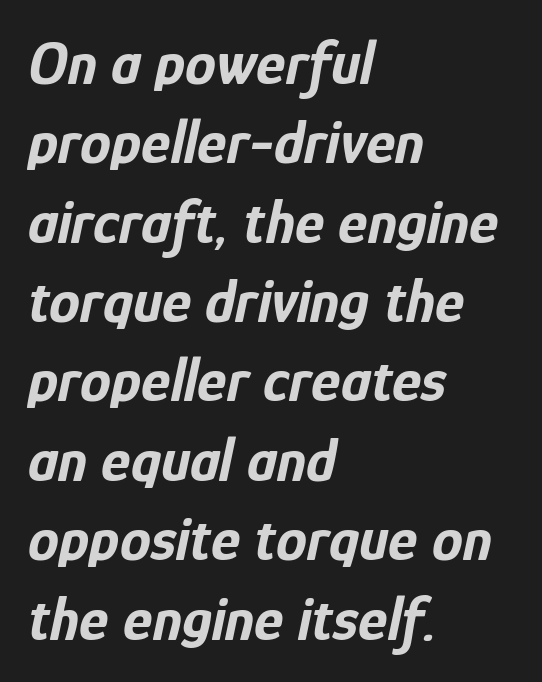
Q: Is the text bold? A: Yes.
Q: Is the text italic (slanted)? A: Yes, it leans right by about 12 degrees.
Q: Is the text underlined? A: No.
Q: How is the paragraph aligned? A: Left-aligned.
Q: Is the spacing between letters normal or unusually wide? A: Normal.
Q: Is the spacing between lines tight, normal or loose? A: Normal.
Q: Width (condensed, normal, or wide)? A: Condensed.
Q: Stroke contrast? A: Low.
Q: x-height? A: Medium.
Q: Monospaced? A: No.
